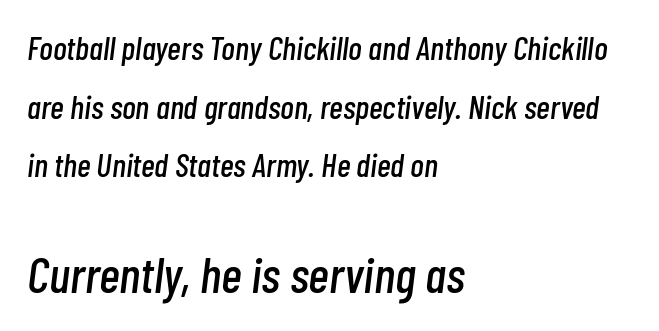
{"italic": "yes", "lean": "right", "slant_degrees": 7, "width": "condensed", "stroke_contrast": "low", "x_height": "medium", "monospaced": "no", "underline": "no", "align": "left", "line_spacing_ratio": 1.78, "letter_spacing": "normal", "letter_spacing_em": 0.0, "larger_block": "second", "size_ratio": 1.52, "glyph_px": 50}
